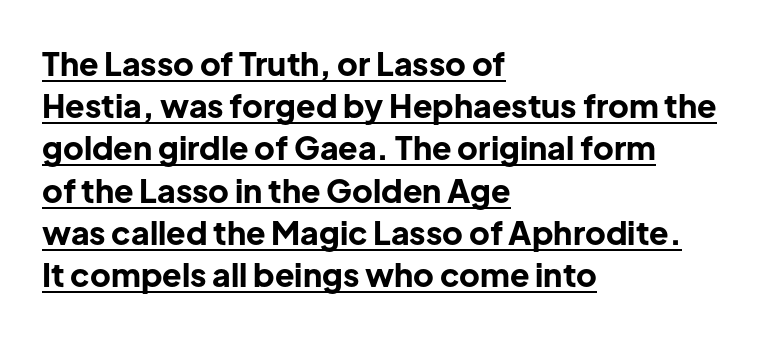
Underline: present. Successive baselines arrive at the customary interval. Here the glyphs are tracked normally, forming tight word shapes. These lines stack with their left ends in a neat column. This sample has the flowing, uneven cadence of proportional lettering. I'd describe the lettering as bold — thick and assertive.
